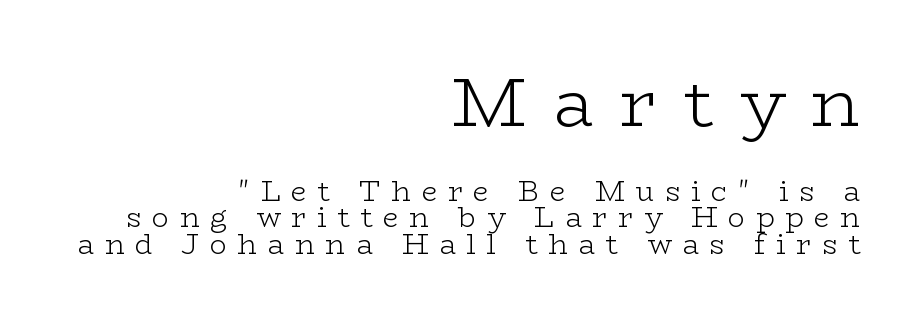
The image shows 69 px light, wide serif type, upright; set right-aligned, tight line spacing (0.95x), unusually wide letter spacing (+0.38 em), not underlined; the first (top) block is 2.46x larger; low stroke contrast and a medium x-height.
